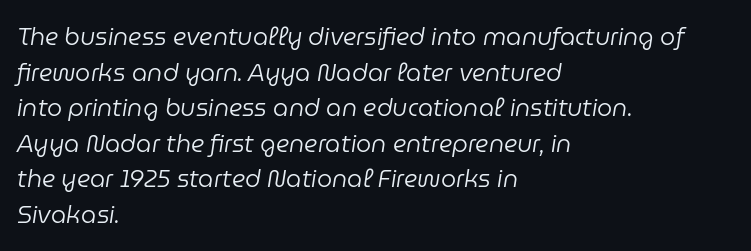
The image shows 24 px text type, italic (leaning right); set left-aligned, normal line spacing (1.48x), normal letter spacing, not underlined.
